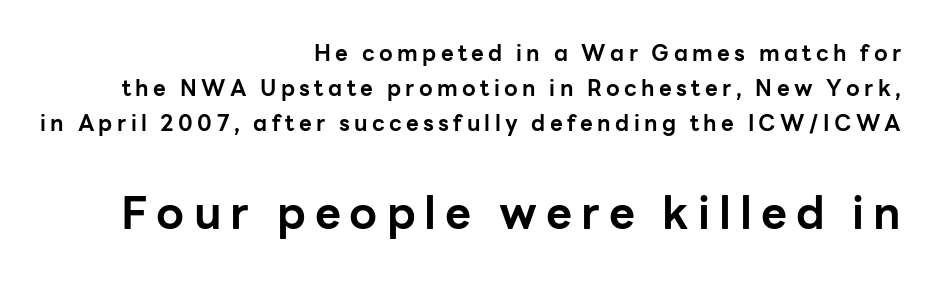
Q: Is the text bold? A: Yes.
Q: Is the text italic (slanted)? A: No, it is upright.
Q: Is the typeface a serif or a sans-serif typeface? A: Sans-serif.
Q: Is the text underlined? A: No.
Q: How is the paragraph aligned? A: Right-aligned.
Q: Is the spacing between letters normal or unusually wide? A: Unusually wide.
Q: Is the spacing between lines tight, normal or loose? A: Normal.
Q: Which block of text is set in a larger size, the first (top) or the second (bottom)? A: The second (bottom) one.
Q: Width (condensed, normal, or wide)? A: Normal.
Q: Stroke contrast? A: Low.
Q: x-height? A: Medium.
Q: Monospaced? A: No.
